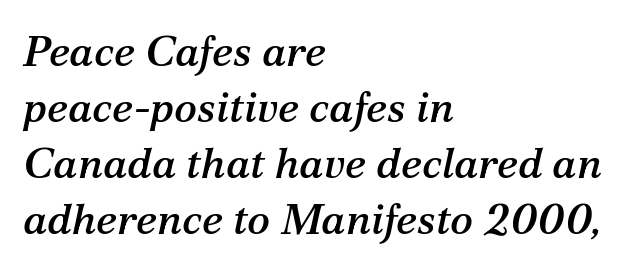
The image shows 43 px serif type, italic (leaning right); set left-aligned, normal line spacing (1.3x), normal letter spacing, not underlined; medium stroke contrast and a medium x-height.
